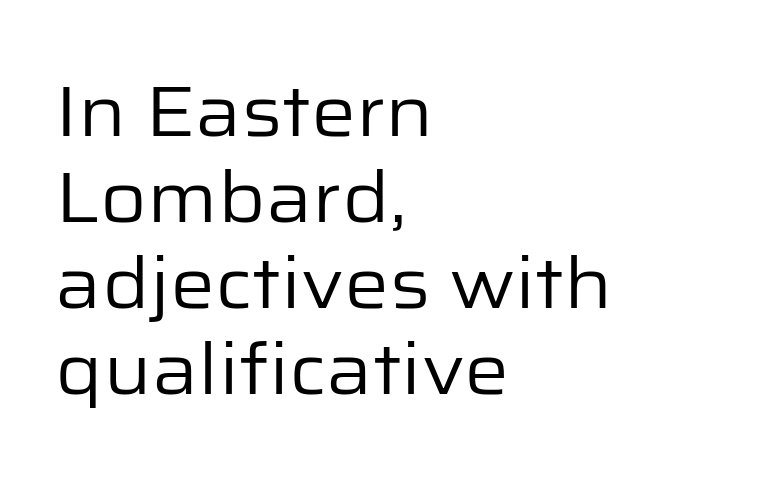
The image shows 71 px regular-weight sans-serif type, upright; set left-aligned, line spacing 1.21x, normal letter spacing, not underlined; low stroke contrast and a medium x-height.
